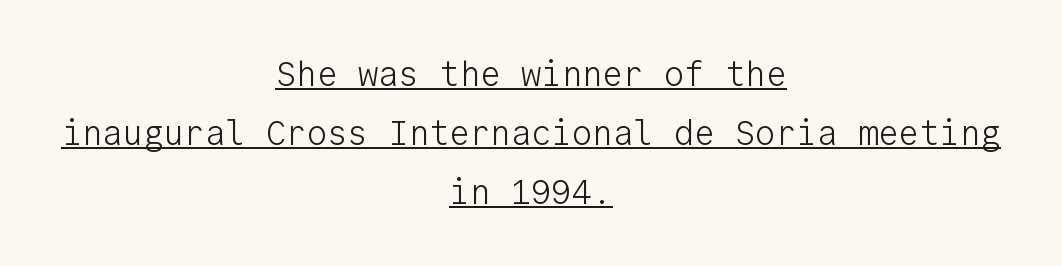
{"serif": "no", "italic": "no", "bold": "no", "weight": "light", "width": "normal", "stroke_contrast": "low", "x_height": "medium", "monospaced": "yes", "underline": "yes", "align": "center", "line_spacing_ratio": 1.73, "letter_spacing": "normal", "letter_spacing_em": 0.0, "glyph_px": 34}
